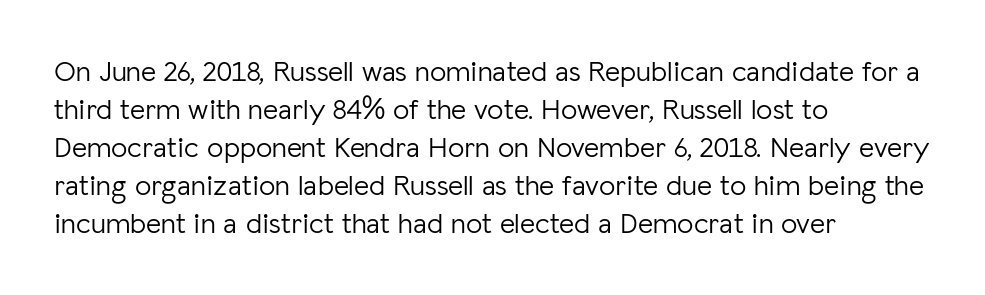
{"serif": "no", "italic": "no", "bold": "no", "weight": "light", "width": "normal", "stroke_contrast": "low", "x_height": "medium", "monospaced": "no", "underline": "no", "align": "left", "line_spacing": "normal", "line_spacing_ratio": 1.31, "letter_spacing": "normal", "letter_spacing_em": 0.0, "glyph_px": 29}
